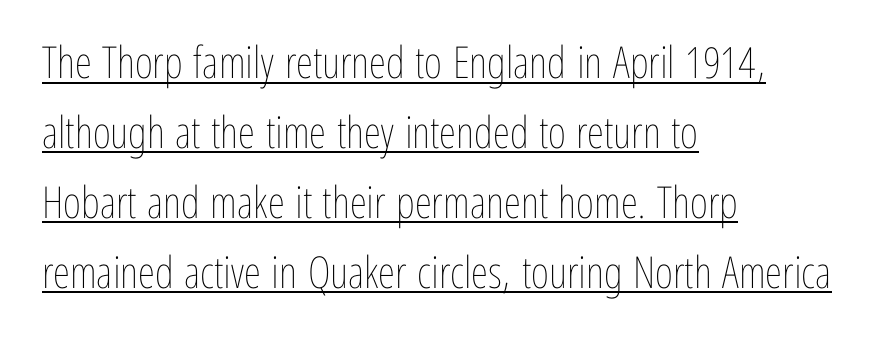
Q: Is the text bold? A: No.
Q: Is the text italic (slanted)? A: No, it is upright.
Q: Is the text underlined? A: Yes.
Q: How is the paragraph aligned? A: Left-aligned.
Q: Is the spacing between letters normal or unusually wide? A: Normal.
Q: Is the spacing between lines tight, normal or loose? A: Normal.
Q: Width (condensed, normal, or wide)? A: Condensed.
Q: Stroke contrast? A: Low.
Q: x-height? A: Medium.
Q: Monospaced? A: No.
